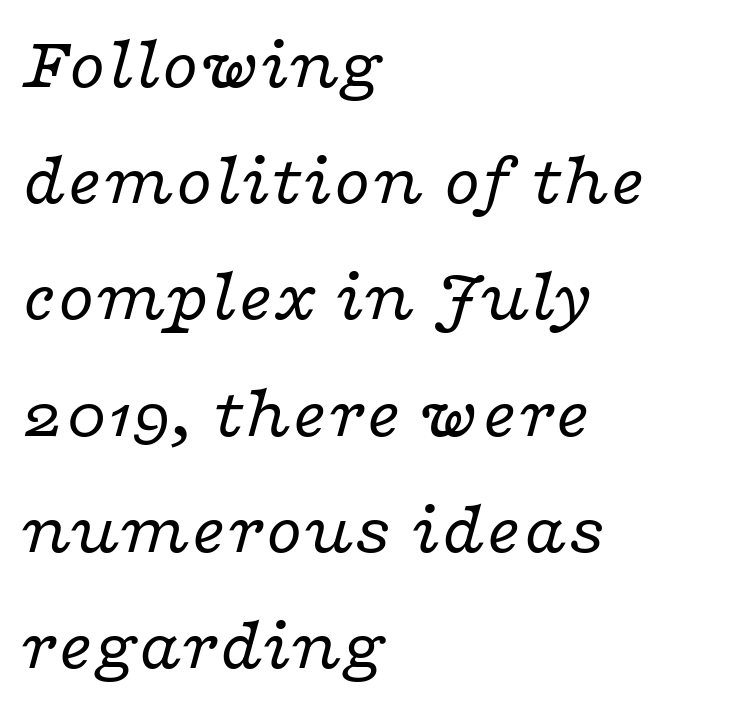
The weight would be labelled regular, book, light, or lighter still. Successive baselines arrive at the customary interval. Anything drawn beneath the words? Only blank space. The rendering shows small feet on the letterforms — a serif design. Spacing verdict: proportional, widths tailored to each character.
